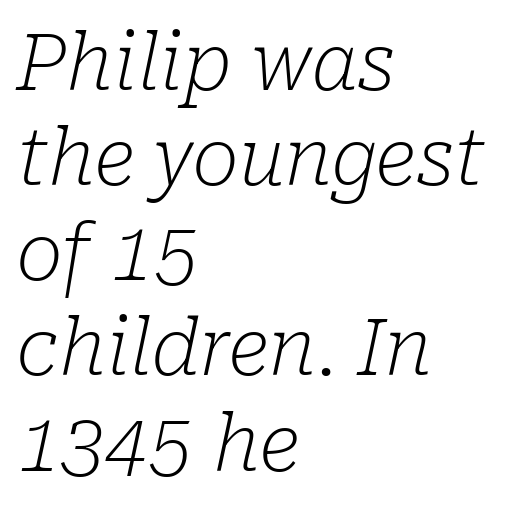
{"serif": "yes", "italic": "yes", "lean": "right", "slant_degrees": 10, "bold": "no", "weight": "light", "width": "normal", "stroke_contrast": "low", "x_height": "medium", "monospaced": "no", "underline": "no", "align": "left", "line_spacing_ratio": 1.22, "letter_spacing": "normal", "letter_spacing_em": 0.0, "glyph_px": 78}
